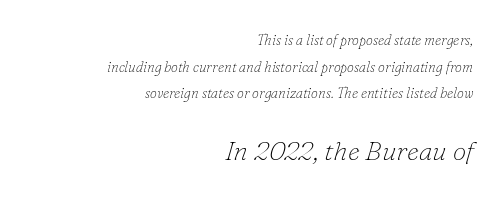
The image shows 27 px text type, italic (leaning right); set right-aligned, loose line spacing (1.91x), normal letter spacing, not underlined; the second (bottom) block is 1.93x larger.
